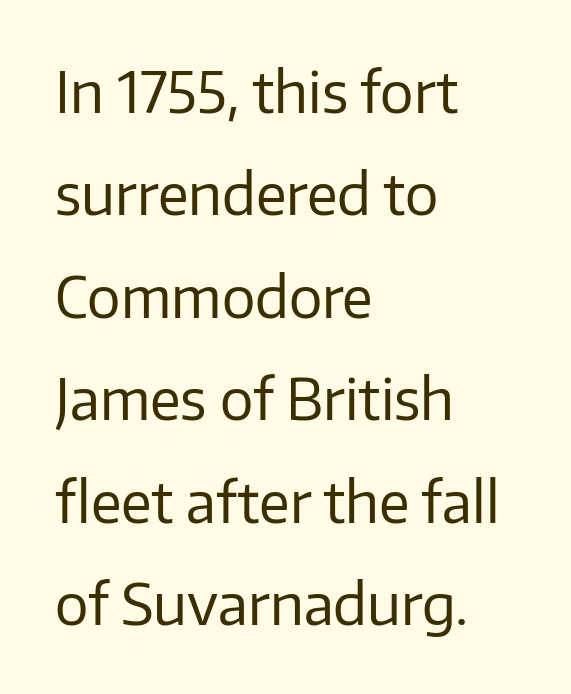
Q: Is the text bold? A: No.
Q: Is the text italic (slanted)? A: No, it is upright.
Q: Is the typeface a serif or a sans-serif typeface? A: Sans-serif.
Q: Is the text underlined? A: No.
Q: How is the paragraph aligned? A: Left-aligned.
Q: Is the spacing between letters normal or unusually wide? A: Normal.
Q: Width (condensed, normal, or wide)? A: Normal.
Q: Stroke contrast? A: Low.
Q: x-height? A: Medium.
Q: Monospaced? A: No.
